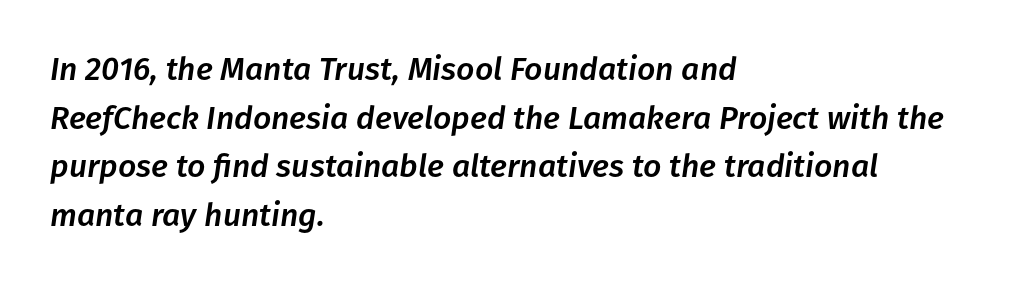
Q: Is the text italic (slanted)? A: Yes, it leans right by about 8 degrees.
Q: Is the text underlined? A: No.
Q: How is the paragraph aligned? A: Left-aligned.
Q: Is the spacing between letters normal or unusually wide? A: Normal.
Q: Is the spacing between lines tight, normal or loose? A: Normal.
Q: Width (condensed, normal, or wide)? A: Normal.
Q: Stroke contrast? A: Low.
Q: x-height? A: Medium.
Q: Monospaced? A: No.
